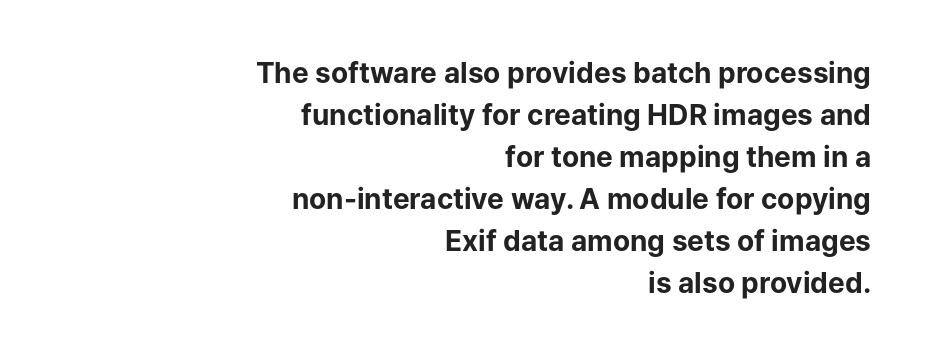
Caption: standard tracking, unaltered. Typographically, this falls in the sans-serif category. Short and long lines alike share a common ending point at right. The lines sit at an ordinary, default distance from one another. Bold? Absolutely — the strokes are thick and heavy. No italicization has been applied; the sample stays upright.
